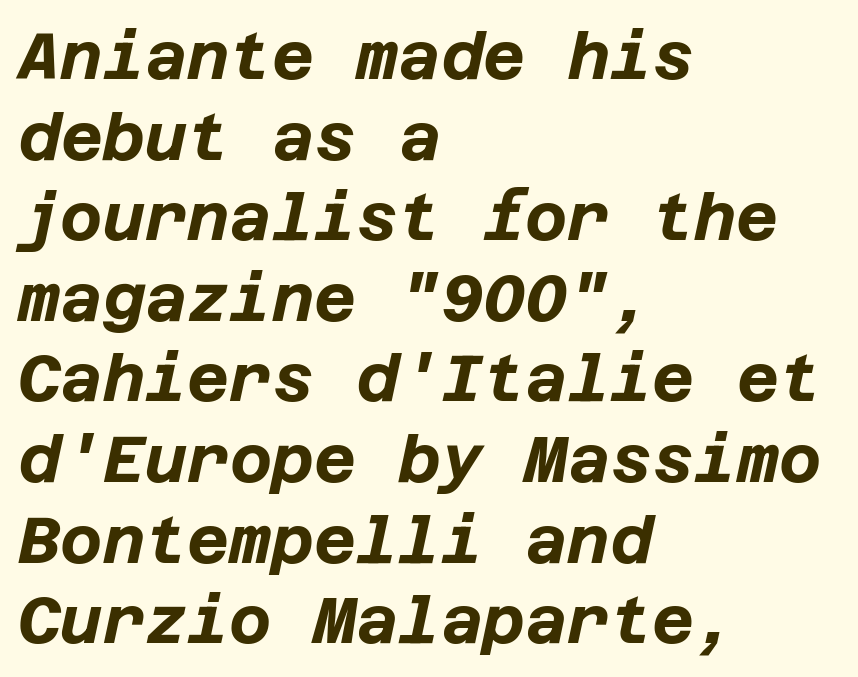
{"italic": "yes", "lean": "right", "slant_degrees": 12, "bold": "yes", "weight": "bold", "width": "normal", "stroke_contrast": "low", "x_height": "large", "underline": "no", "align": "left", "line_spacing_ratio": 1.24, "letter_spacing": "normal", "letter_spacing_em": 0.0, "glyph_px": 65}
